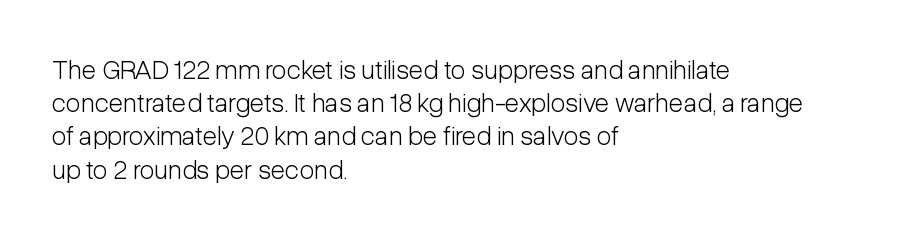
{"italic": "no", "bold": "no", "underline": "no", "align": "left", "line_spacing_ratio": 1.23, "letter_spacing": "normal", "letter_spacing_em": 0.0, "glyph_px": 27}
